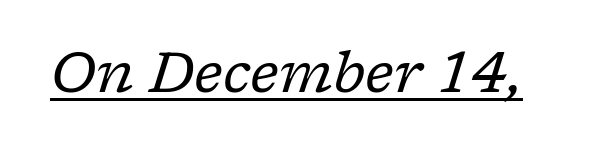
The letters advance in unequal steps, a hallmark of proportional type. If you drew a line through each stem, it would be angled. Emphasis is given by a line drawn under the lettering. The line texture is even and compact thanks to regular tracking. The typeface has the unassuming heft of standard copy or less. The face used here is seriffed, in the tradition of book romans.
